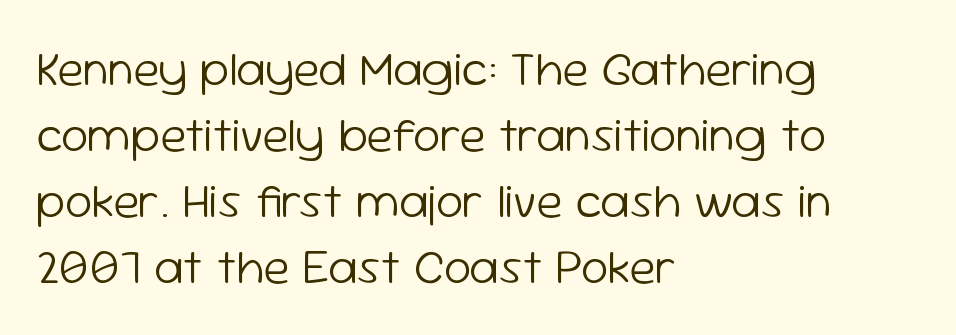
The image shows 49 px light sans-serif type, upright; set left-aligned, normal line spacing (1.35x), normal letter spacing, not underlined; low stroke contrast and a medium x-height.
